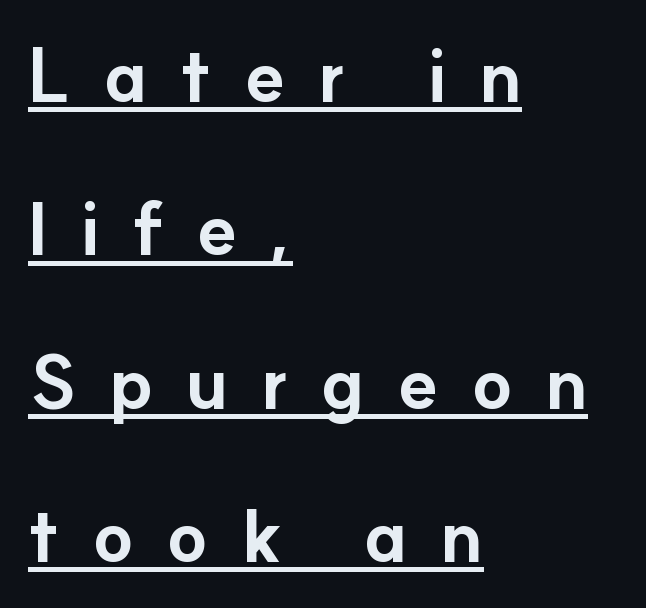
Q: Is the text bold? A: Yes.
Q: Is the text italic (slanted)? A: No, it is upright.
Q: Is the typeface a serif or a sans-serif typeface? A: Sans-serif.
Q: Is the text underlined? A: Yes.
Q: How is the paragraph aligned? A: Left-aligned.
Q: Is the spacing between letters normal or unusually wide? A: Unusually wide.
Q: Is the spacing between lines tight, normal or loose? A: Loose.
Q: Width (condensed, normal, or wide)? A: Normal.
Q: Stroke contrast? A: Low.
Q: x-height? A: Small.
Q: Monospaced? A: No.
